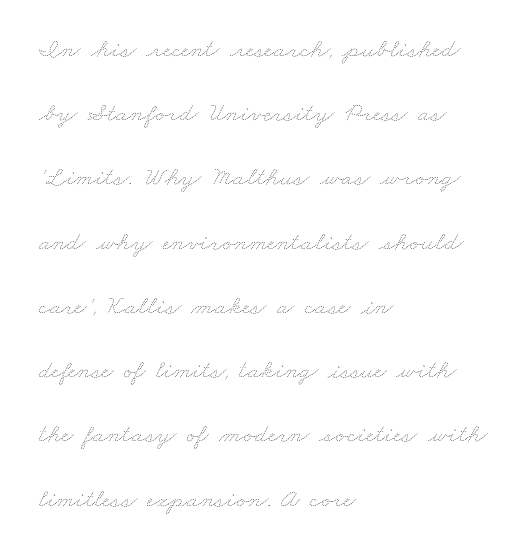
The image shows 26 px text type; set left-aligned, loose line spacing (2.47x), normal letter spacing, not underlined.
